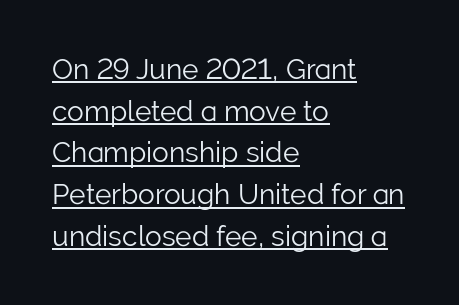
{"serif": "no", "italic": "no", "bold": "no", "weight": "light", "width": "normal", "stroke_contrast": "low", "x_height": "medium", "monospaced": "no", "underline": "yes", "align": "left", "line_spacing": "normal", "line_spacing_ratio": 1.49, "letter_spacing": "normal", "letter_spacing_em": 0.0, "glyph_px": 28}
